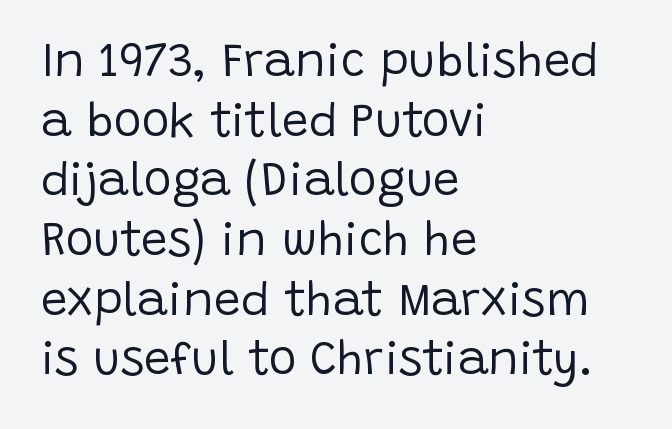
Q: Is the text bold? A: No.
Q: Is the text italic (slanted)? A: No, it is upright.
Q: Is the typeface a serif or a sans-serif typeface? A: Sans-serif.
Q: Is the text underlined? A: No.
Q: How is the paragraph aligned? A: Left-aligned.
Q: Is the spacing between letters normal or unusually wide? A: Normal.
Q: Is the spacing between lines tight, normal or loose? A: Normal.
Q: Width (condensed, normal, or wide)? A: Normal.
Q: Stroke contrast? A: Low.
Q: x-height? A: Large.
Q: Monospaced? A: No.
